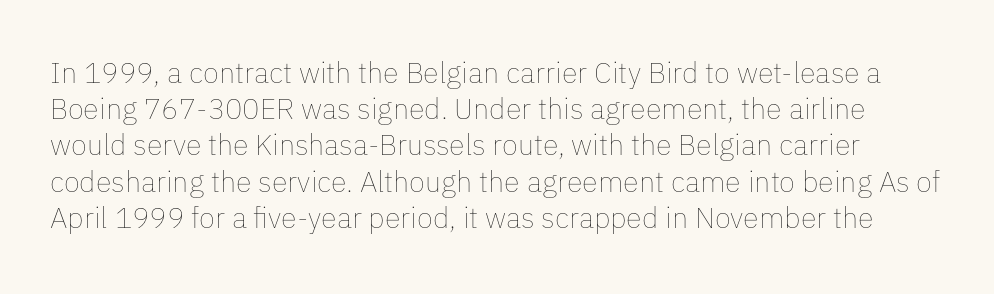
The image shows 29 px thin type, upright; set normal line spacing (1.25x), normal letter spacing, not underlined; low stroke contrast and a medium x-height.
